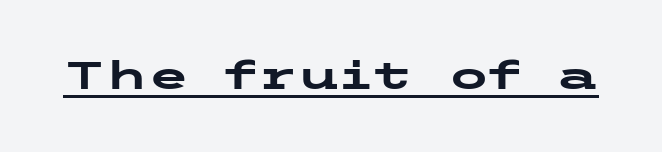
Q: Is the text bold? A: Yes.
Q: Is the text italic (slanted)? A: No, it is upright.
Q: Is the typeface a serif or a sans-serif typeface? A: Sans-serif.
Q: Is the text underlined? A: Yes.
Q: Is the spacing between letters normal or unusually wide? A: Normal.
Q: Width (condensed, normal, or wide)? A: Wide.
Q: Stroke contrast? A: Low.
Q: x-height? A: Medium.
